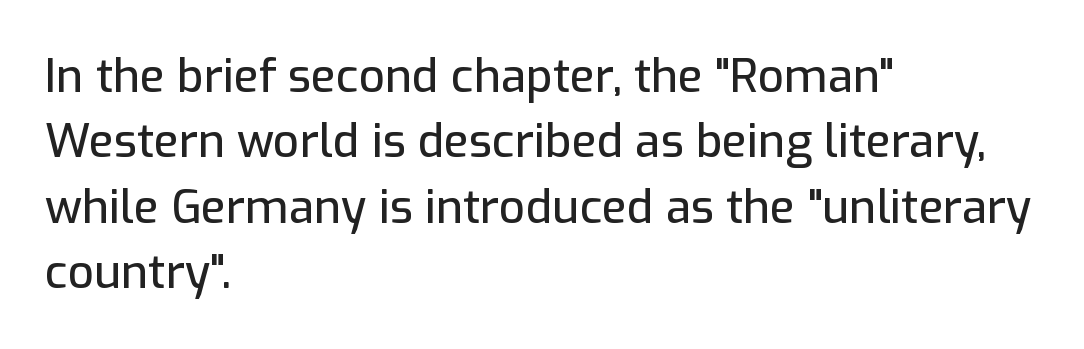
The image shows 46 px sans-serif type, upright; set left-aligned, normal line spacing (1.42x), normal letter spacing, not underlined; low stroke contrast and a medium x-height.
